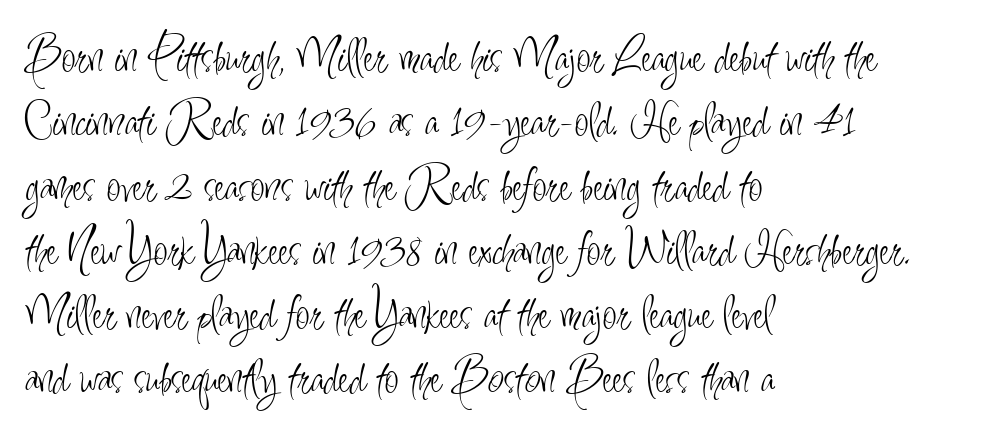
If you drew a ruler down the left edge, every line would touch it. On a weight scale, this lands at 450 or below. Horizontal bands of white between lines are of average thickness. You could not count columns in this text — the font is proportionally spaced.
